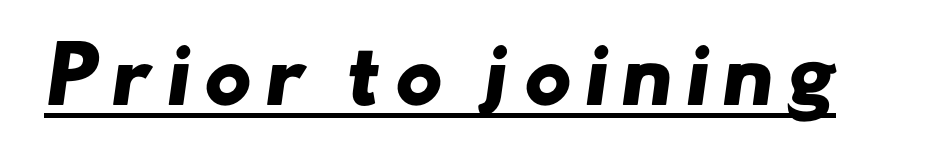
Each glyph is drawn with heavy, bold strokes. A sans-serif font was chosen for this passage. Decoration check: the copy is underlined. A typesetter would call this proportional, since set widths differ per character.
